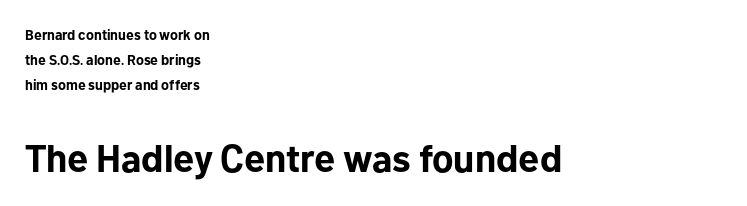
{"serif": "no", "italic": "no", "bold": "yes", "weight": "bold", "width": "normal", "stroke_contrast": "low", "x_height": "medium", "monospaced": "no", "underline": "no", "align": "left", "line_spacing_ratio": 1.79, "letter_spacing": "normal", "letter_spacing_em": 0.0, "larger_block": "second", "size_ratio": 2.71, "glyph_px": 38}
